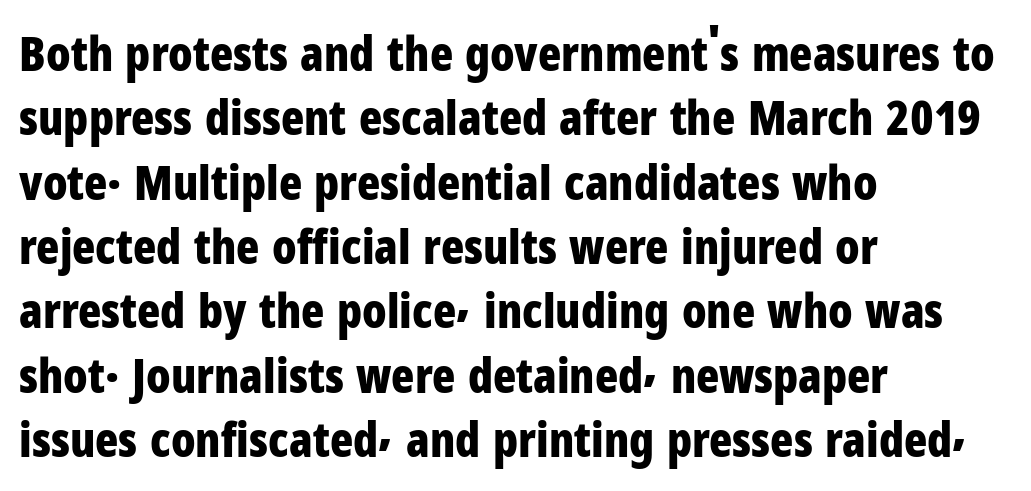
Q: Is the text bold? A: Yes.
Q: Is the text italic (slanted)? A: No, it is upright.
Q: Is the typeface a serif or a sans-serif typeface? A: Sans-serif.
Q: Is the text underlined? A: No.
Q: How is the paragraph aligned? A: Left-aligned.
Q: Is the spacing between letters normal or unusually wide? A: Normal.
Q: Is the spacing between lines tight, normal or loose? A: Normal.
Q: Width (condensed, normal, or wide)? A: Condensed.
Q: Stroke contrast? A: Low.
Q: x-height? A: Medium.
Q: Monospaced? A: No.
